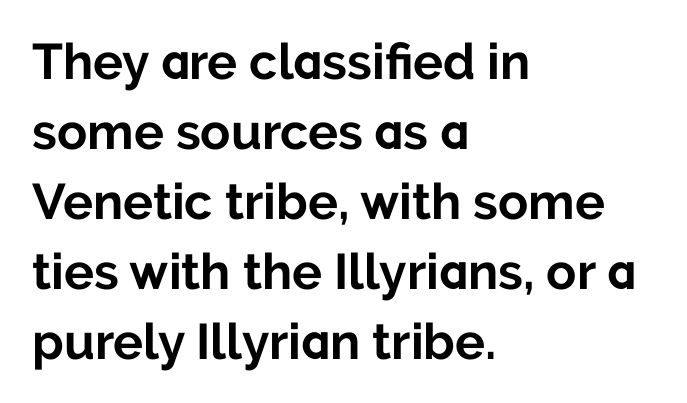
The image shows 50 px bold sans-serif type, upright; set left-aligned, normal line spacing (1.4x), normal letter spacing, not underlined; low stroke contrast and a medium x-height.
